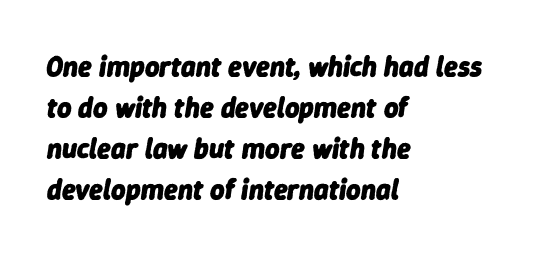
The image shows 28 px heavy type, italic (leaning right); set left-aligned, normal line spacing (1.46x), normal letter spacing, not underlined; low stroke contrast and a medium x-height.
